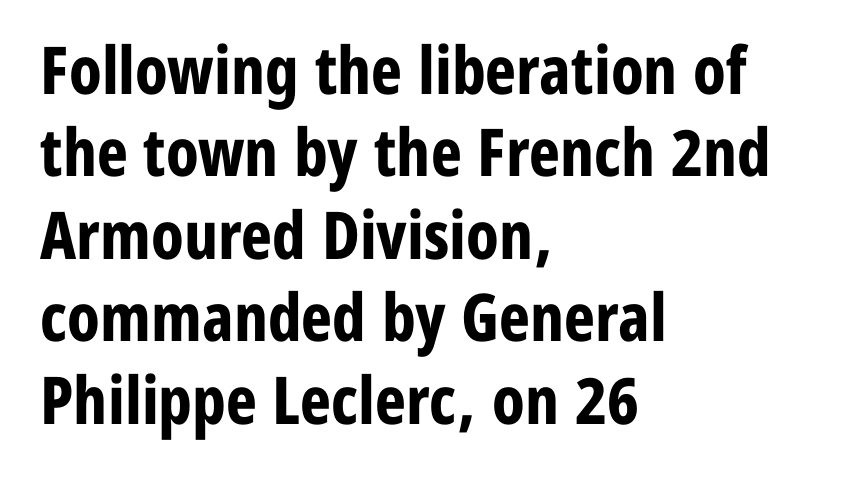
{"serif": "no", "italic": "no", "bold": "yes", "weight": "bold", "width": "condensed", "stroke_contrast": "low", "x_height": "medium", "monospaced": "no", "underline": "no", "align": "left", "line_spacing": "normal", "line_spacing_ratio": 1.25, "letter_spacing": "normal", "letter_spacing_em": 0.0, "glyph_px": 66}
